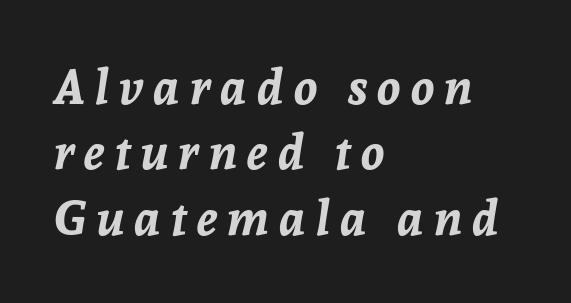
Students, observe: this is what conventionally led text looks like. Only glyphs here, with clear space below each row. Yep, that's italic — everything's leaning. The compositor pushed each line to the left boundary.
